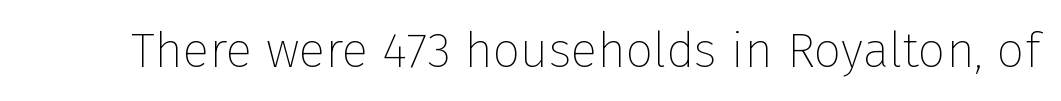
Q: Is the text bold? A: No.
Q: Is the text italic (slanted)? A: No, it is upright.
Q: Is the typeface a serif or a sans-serif typeface? A: Sans-serif.
Q: Is the text underlined? A: No.
Q: Is the spacing between letters normal or unusually wide? A: Normal.
Q: Width (condensed, normal, or wide)? A: Normal.
Q: Stroke contrast? A: Low.
Q: x-height? A: Medium.
Q: Monospaced? A: No.
